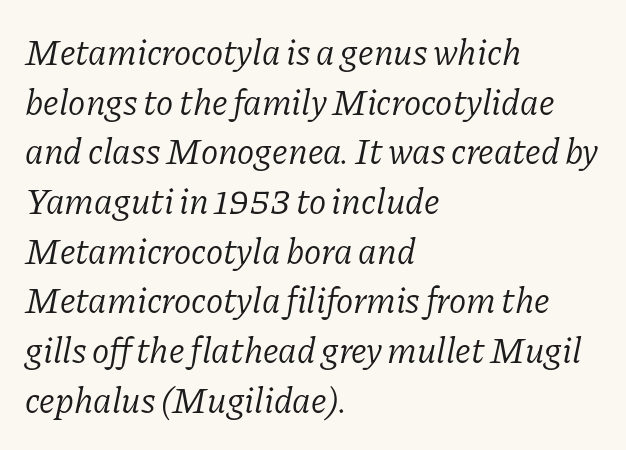
The image shows 36 px light serif type, italic (leaning right); set left-aligned, normal line spacing (1.38x), normal letter spacing, not underlined; low stroke contrast and a medium x-height.
